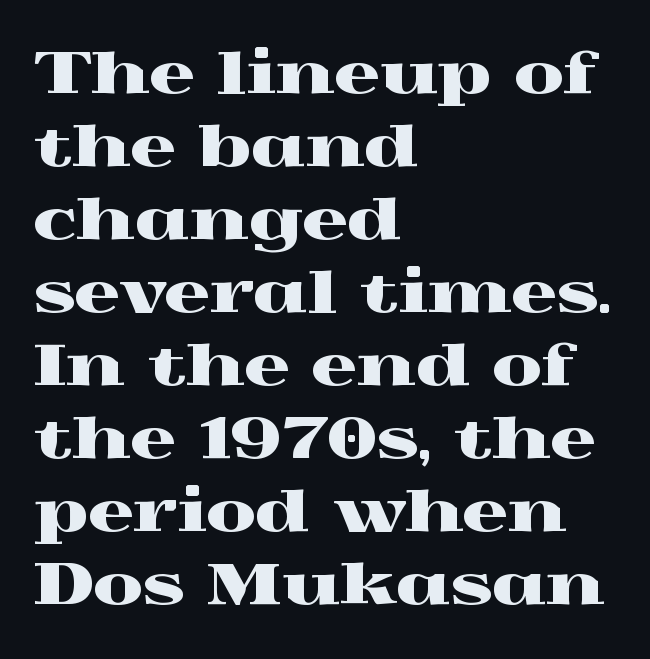
{"serif": "yes", "italic": "no", "width": "wide", "x_height": "medium", "monospaced": "no", "underline": "no", "align": "left", "line_spacing": "normal", "line_spacing_ratio": 1.28, "letter_spacing": "normal", "letter_spacing_em": 0.0, "glyph_px": 57}
